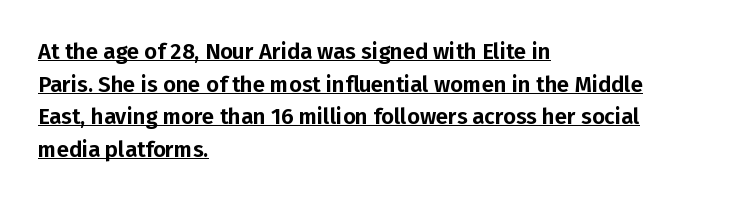
{"italic": "no", "underline": "yes", "align": "left", "line_spacing": "normal", "line_spacing_ratio": 1.48, "letter_spacing": "normal", "letter_spacing_em": 0.0, "glyph_px": 22}
